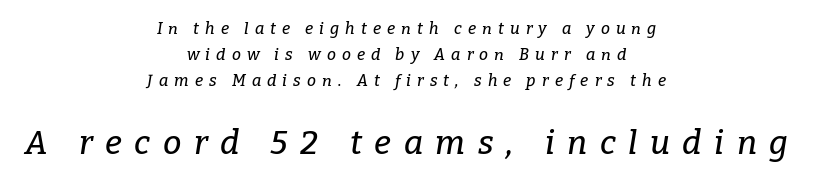
The image shows 33 px serif type, italic (leaning right); set centered, normal line spacing (1.61x), unusually wide letter spacing (+0.38 em), not underlined; the second (bottom) block is 2.06x larger; low stroke contrast and a medium x-height.
